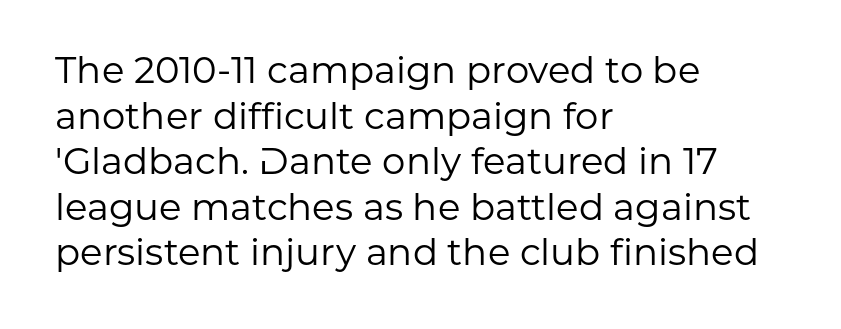
Ordinary non-slanted type is in use. These lines are rendered in a variable-pitch font. Glyph-to-glyph distance matches everyday printed text. The string is rendered with underlining switched off. The font is comparable to plain body text, perhaps lighter. The setting favours the left margin, as ordinary paragraphs usually do.
